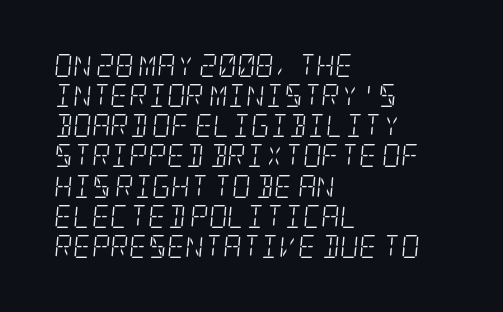
The image shows 23 px text type, italic (leaning right); set left-aligned, normal line spacing (1.31x), normal letter spacing, not underlined.
